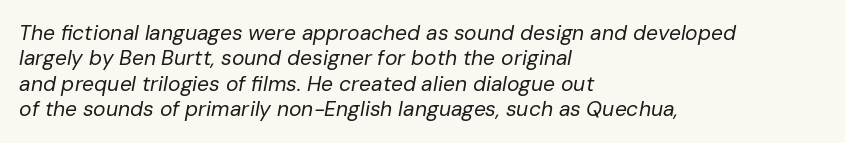
{"italic": "yes", "lean": "right", "slant_degrees": 10, "bold": "no", "underline": "no", "align": "left", "line_spacing_ratio": 1.21, "letter_spacing": "normal", "letter_spacing_em": 0.0, "glyph_px": 21}
